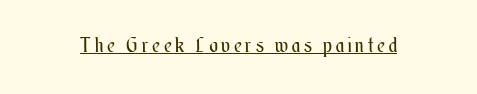
The image shows 20 px text type, upright; set unusually wide letter spacing (+0.2 em), underlined.
